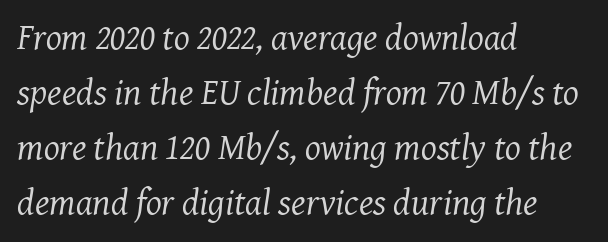
{"serif": "yes", "italic": "yes", "lean": "right", "slant_degrees": 7, "bold": "no", "weight": "regular", "width": "normal", "stroke_contrast": "medium", "x_height": "medium", "monospaced": "no", "underline": "no", "align": "left", "line_spacing": "normal", "line_spacing_ratio": 1.49, "letter_spacing": "normal", "letter_spacing_em": 0.0, "glyph_px": 37}
